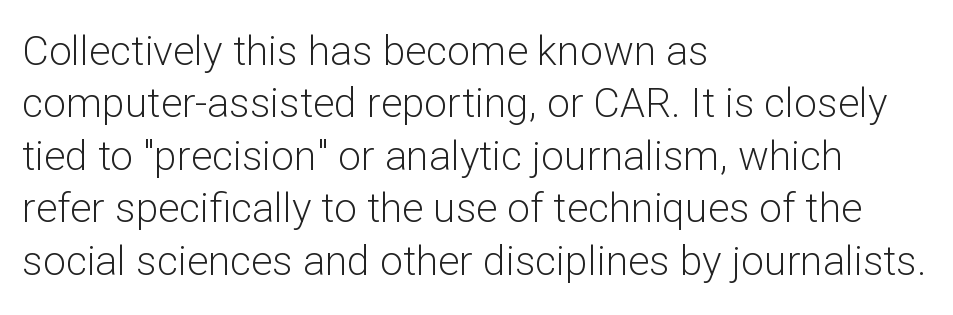
Tracking here is standard; glyphs follow each other at the usual distance. Plain, unruled lines of type. A normal amount of white space separates one row of letters from the next. If you drew a ruler down the left edge, every line would touch it.
